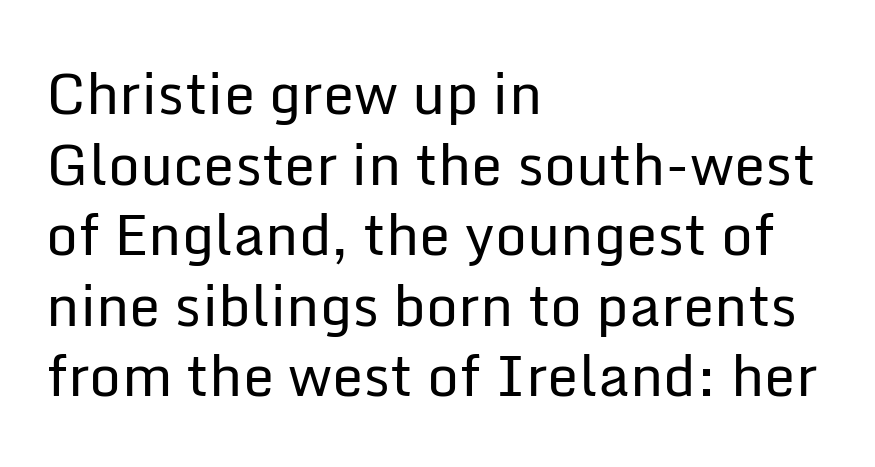
{"serif": "no", "italic": "no", "bold": "no", "weight": "regular", "width": "normal", "stroke_contrast": "low", "x_height": "medium", "monospaced": "no", "underline": "no", "align": "left", "line_spacing": "normal", "line_spacing_ratio": 1.26, "letter_spacing": "normal", "letter_spacing_em": 0.0, "glyph_px": 56}
